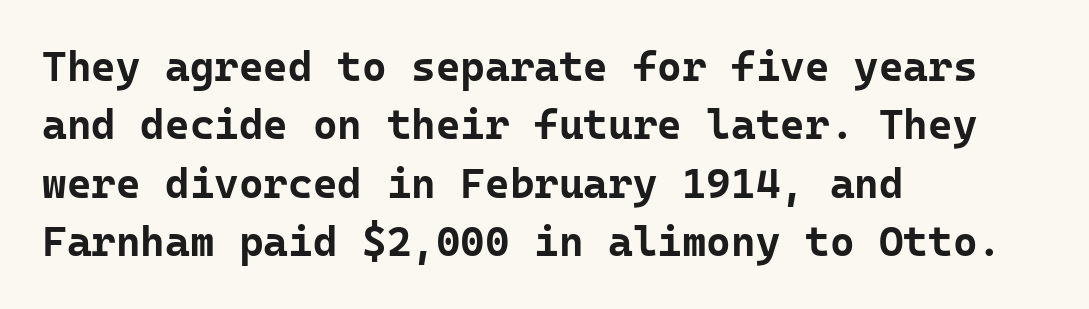
{"serif": "no", "italic": "no", "bold": "yes", "weight": "bold", "width": "normal", "stroke_contrast": "low", "x_height": "medium", "monospaced": "yes", "underline": "no", "align": "left", "line_spacing": "normal", "line_spacing_ratio": 1.39, "letter_spacing": "normal", "letter_spacing_em": 0.0, "glyph_px": 42}
